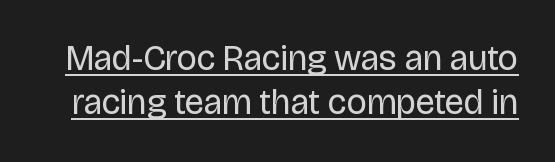
Q: Is the text bold? A: No.
Q: Is the text italic (slanted)? A: No, it is upright.
Q: Is the typeface a serif or a sans-serif typeface? A: Sans-serif.
Q: Is the text underlined? A: Yes.
Q: Is the spacing between letters normal or unusually wide? A: Normal.
Q: Is the spacing between lines tight, normal or loose? A: Normal.
Q: Width (condensed, normal, or wide)? A: Normal.
Q: Stroke contrast? A: Low.
Q: x-height? A: Large.
Q: Monospaced? A: No.
